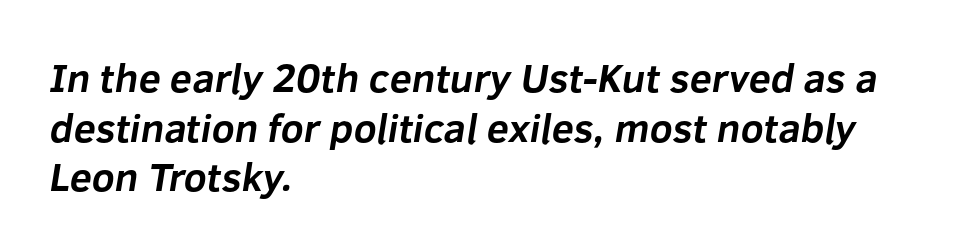
Students, note that the glyphs here touch the page at normal intervals. A sans-serif font was chosen for this passage. Think of a printed novel: that variable character pitch is what you see here. Line beginnings align vertically; line endings do not.
